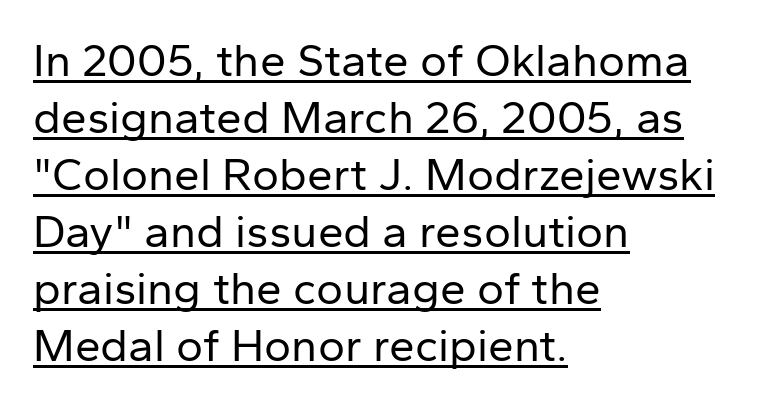
Q: Is the text bold? A: No.
Q: Is the text italic (slanted)? A: No, it is upright.
Q: Is the typeface a serif or a sans-serif typeface? A: Sans-serif.
Q: Is the text underlined? A: Yes.
Q: How is the paragraph aligned? A: Left-aligned.
Q: Is the spacing between letters normal or unusually wide? A: Normal.
Q: Width (condensed, normal, or wide)? A: Normal.
Q: Stroke contrast? A: Low.
Q: x-height? A: Medium.
Q: Monospaced? A: No.
